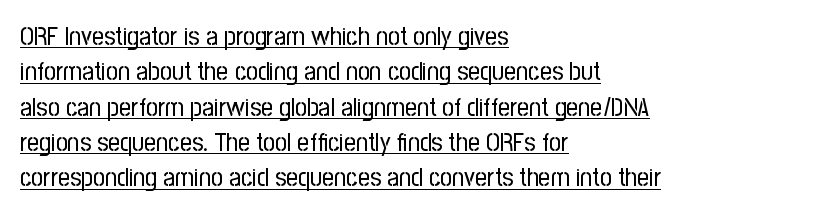
{"italic": "no", "bold": "no", "underline": "yes", "align": "left", "line_spacing": "normal", "line_spacing_ratio": 1.36, "letter_spacing": "normal", "letter_spacing_em": 0.0, "glyph_px": 26}
